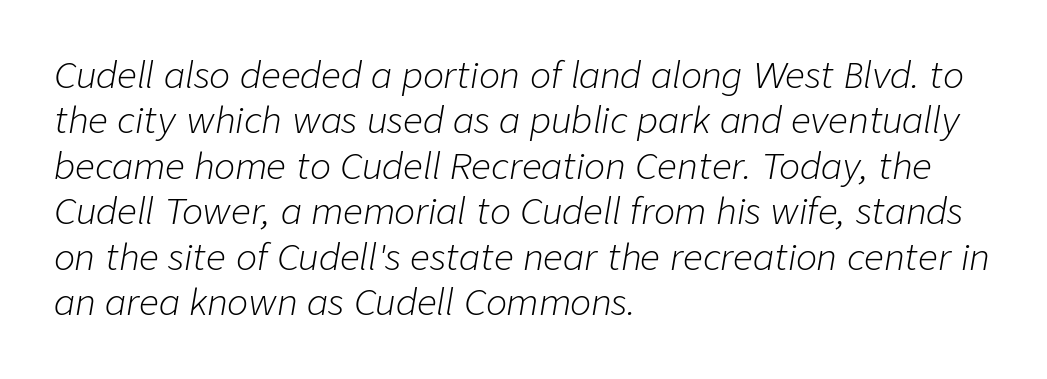
The image shows 35 px light type, italic (leaning right); set left-aligned, normal line spacing (1.3x), normal letter spacing, not underlined; low stroke contrast and a medium x-height.
